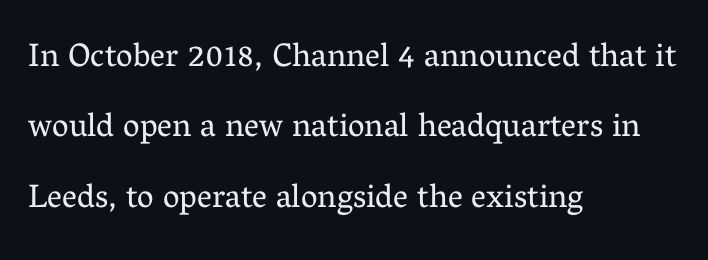
Q: Is the text bold? A: No.
Q: Is the text italic (slanted)? A: No, it is upright.
Q: Is the typeface a serif or a sans-serif typeface? A: Serif.
Q: Is the text underlined? A: No.
Q: How is the paragraph aligned? A: Left-aligned.
Q: Is the spacing between letters normal or unusually wide? A: Normal.
Q: Is the spacing between lines tight, normal or loose? A: Loose.
Q: Width (condensed, normal, or wide)? A: Normal.
Q: Stroke contrast? A: Medium.
Q: x-height? A: Medium.
Q: Monospaced? A: No.
